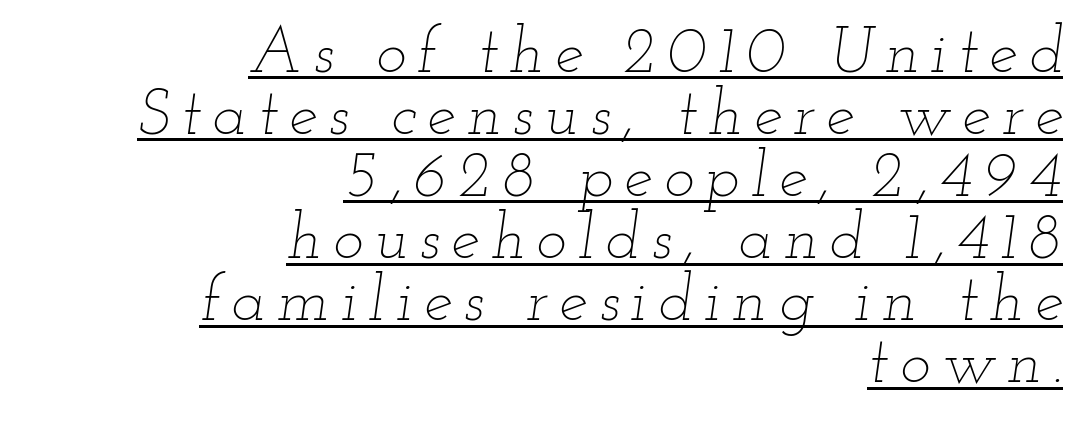
{"italic": "yes", "lean": "right", "slant_degrees": 12, "bold": "no", "weight": "thin", "width": "wide", "stroke_contrast": "low", "x_height": "small", "monospaced": "no", "underline": "yes", "align": "right", "line_spacing": "tight", "line_spacing_ratio": 0.97, "glyph_px": 64}
